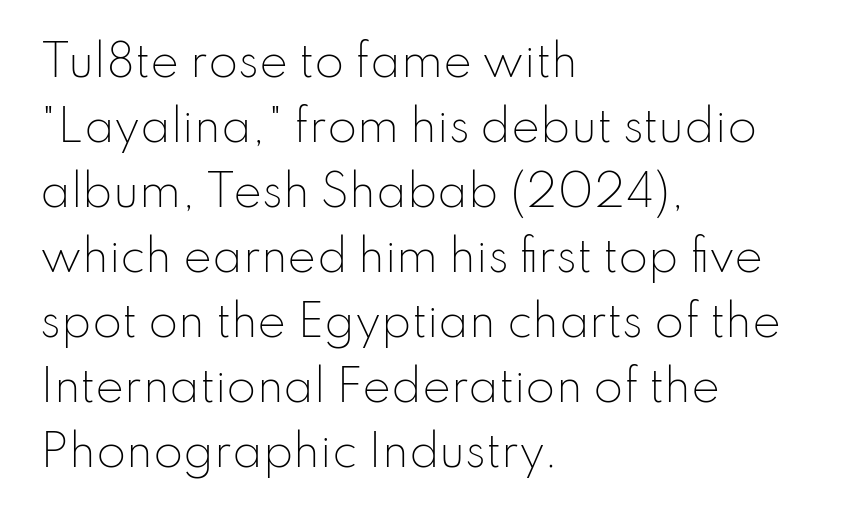
{"serif": "no", "italic": "no", "bold": "no", "weight": "light", "width": "normal", "stroke_contrast": "low", "x_height": "small", "monospaced": "no", "underline": "no", "align": "left", "line_spacing": "normal", "line_spacing_ratio": 1.51, "letter_spacing": "normal", "letter_spacing_em": 0.0, "glyph_px": 43}
